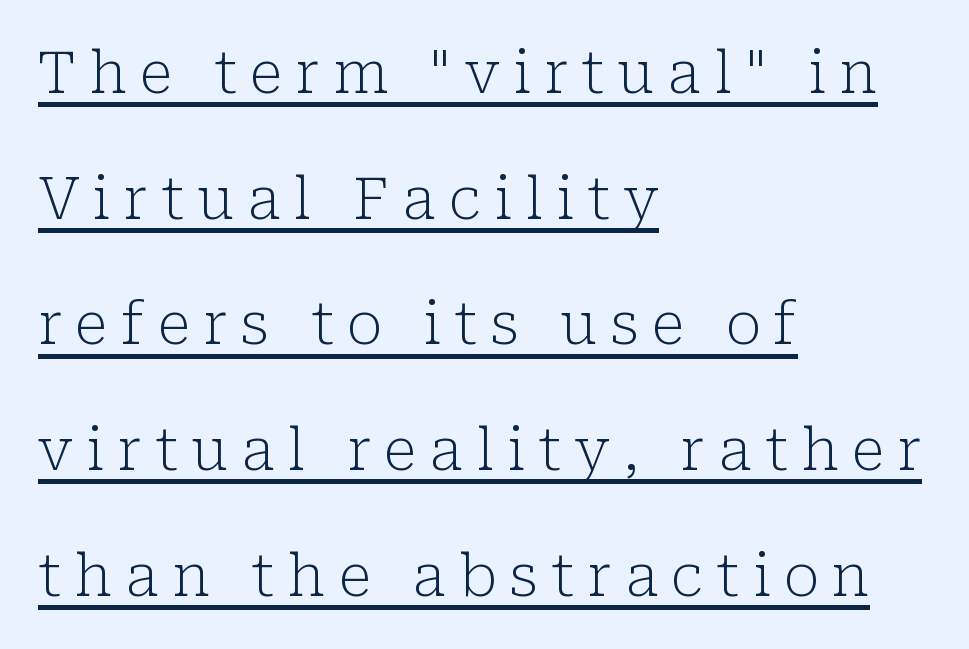
{"serif": "yes", "italic": "no", "bold": "no", "weight": "light", "width": "normal", "stroke_contrast": "low", "x_height": "medium", "monospaced": "no", "underline": "yes", "align": "left", "line_spacing": "loose", "line_spacing_ratio": 2.13, "letter_spacing": "wide", "letter_spacing_em": 0.22, "glyph_px": 59}
